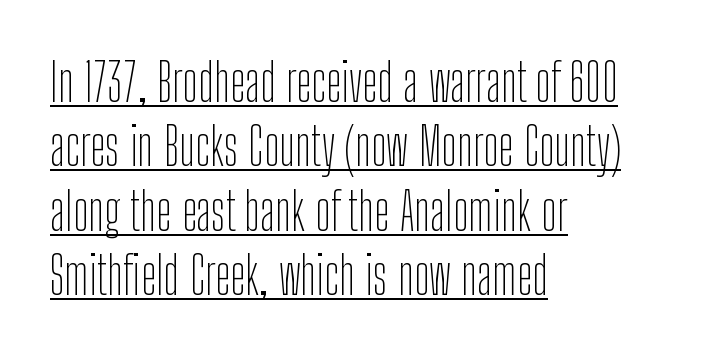
Each line of the rendering has a horizontal stroke beneath the glyphs. These lines are set flush left with a ragged right edge. The letters stand upright; this is a roman face. This sample has the flowing, uneven cadence of proportional lettering. In terms of letterspacing, this is plain default setting.
